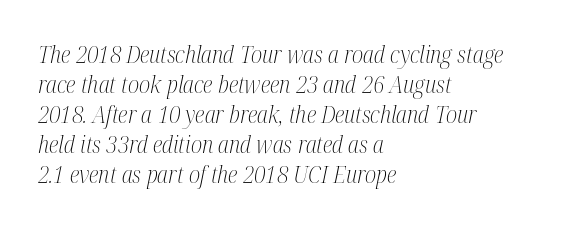
The image shows 23 px text type, italic (leaning right); set left-aligned, normal line spacing (1.3x), normal letter spacing, not underlined.
